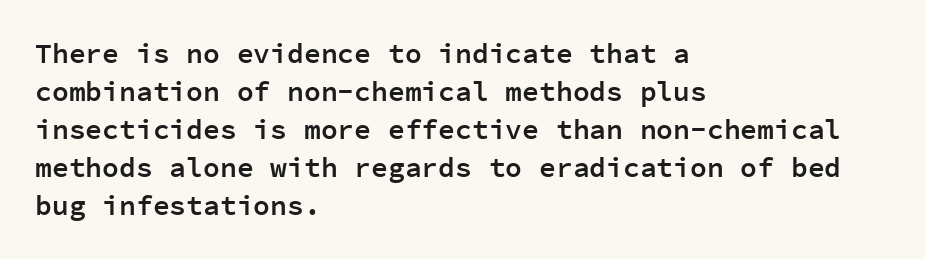
Every letter is mildly thick-stroked: semibold rather than bold. Each new line begins a customary step beneath the previous one. Typographically, this falls in the sans-serif category. Has an underline been added? It has not.
